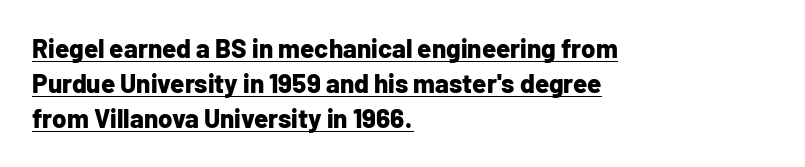
Q: Is the text bold? A: Yes.
Q: Is the text italic (slanted)? A: No, it is upright.
Q: Is the text underlined? A: Yes.
Q: How is the paragraph aligned? A: Left-aligned.
Q: Is the spacing between letters normal or unusually wide? A: Normal.
Q: Is the spacing between lines tight, normal or loose? A: Normal.
